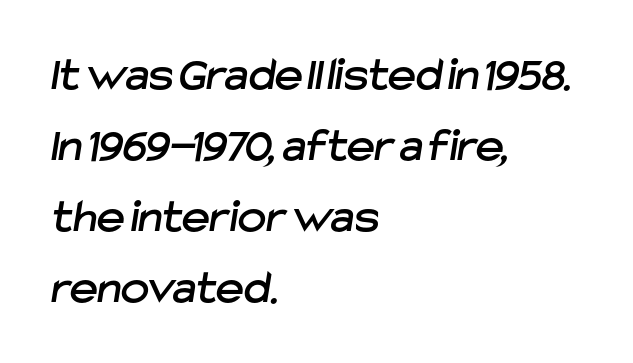
{"serif": "no", "width": "normal", "stroke_contrast": "low", "x_height": "medium", "monospaced": "no", "underline": "no", "align": "left", "line_spacing": "normal", "line_spacing_ratio": 1.48, "letter_spacing": "normal", "letter_spacing_em": 0.0, "glyph_px": 48}
